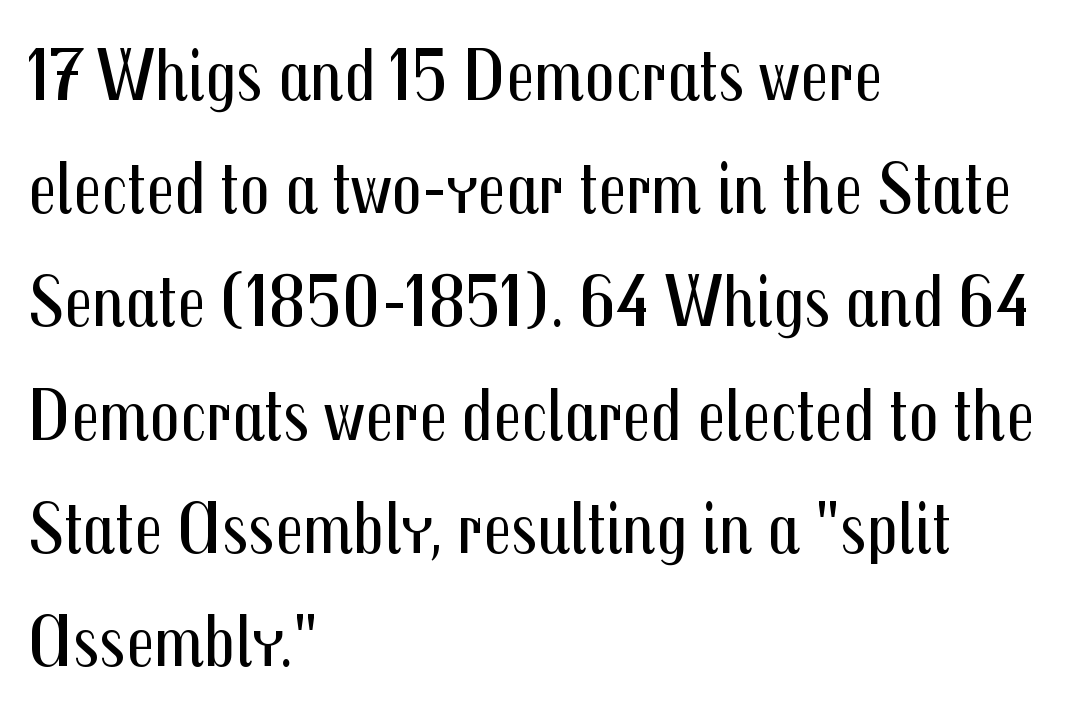
{"serif": "no", "italic": "no", "bold": "no", "weight": "regular", "width": "condensed", "stroke_contrast": "medium", "x_height": "medium", "monospaced": "no", "underline": "no", "align": "left", "line_spacing": "normal", "line_spacing_ratio": 1.53, "letter_spacing": "normal", "letter_spacing_em": 0.0, "glyph_px": 74}
